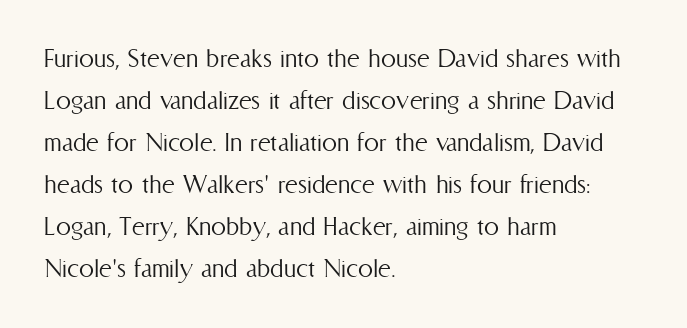
Each line starts at the same left margin while the right side varies. Think of a printed novel: that variable character pitch is what you see here. The leading is moderate, giving the passage an even texture. Descenders are the only things crossing below the line.
